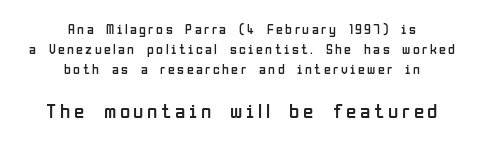
The more generous point size was reserved for the lower chunk. Honestly, there is no underline to notice here at all. Ascenders rise straight up at ninety degrees. Evenly set lines give the paragraph a standard silhouette.
